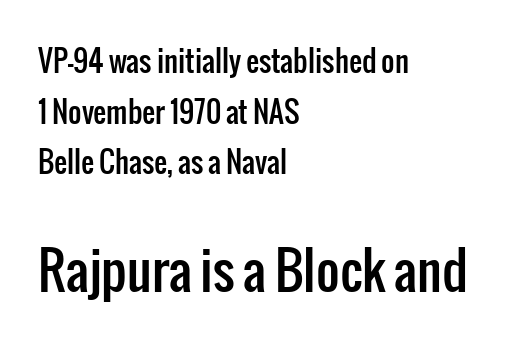
The area under the type is left untouched. The passage shown is typeset with a sans-serif family. Upright lettering throughout. The composition opens small and finishes big. The rendering uses natural spacing where letterforms have individual widths.
